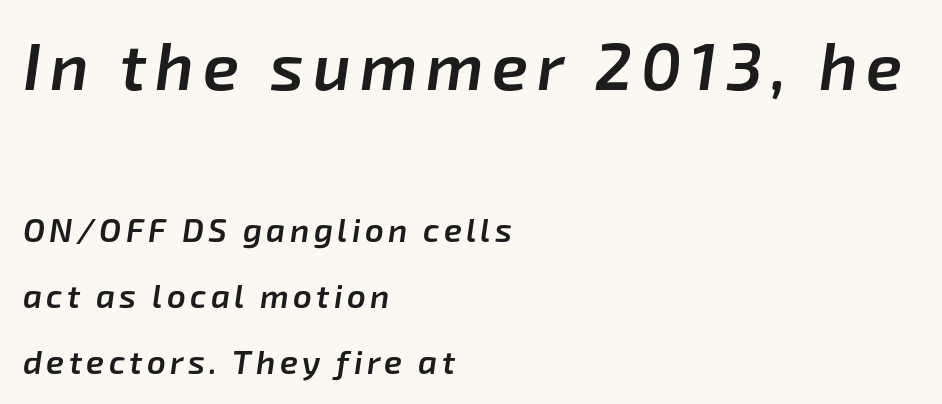
The image shows 66 px semibold type, italic (leaning right); set left-aligned, loose line spacing (2.0x), not underlined; the first (top) block is 2.0x larger; low stroke contrast and a medium x-height.
